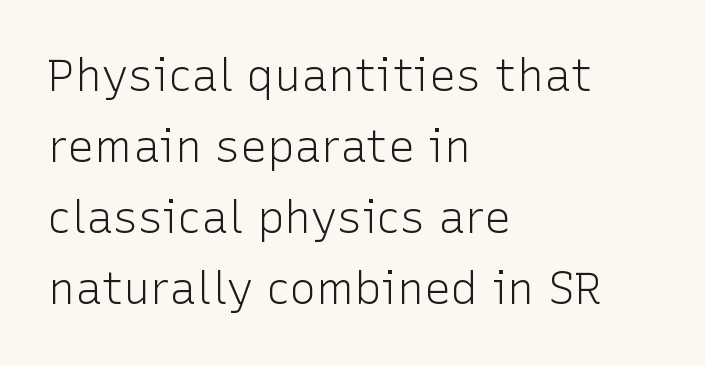
{"serif": "no", "italic": "no", "bold": "no", "weight": "light", "width": "normal", "stroke_contrast": "low", "x_height": "medium", "monospaced": "no", "underline": "no", "align": "left", "line_spacing": "normal", "line_spacing_ratio": 1.58, "letter_spacing": "normal", "letter_spacing_em": 0.0, "glyph_px": 45}
